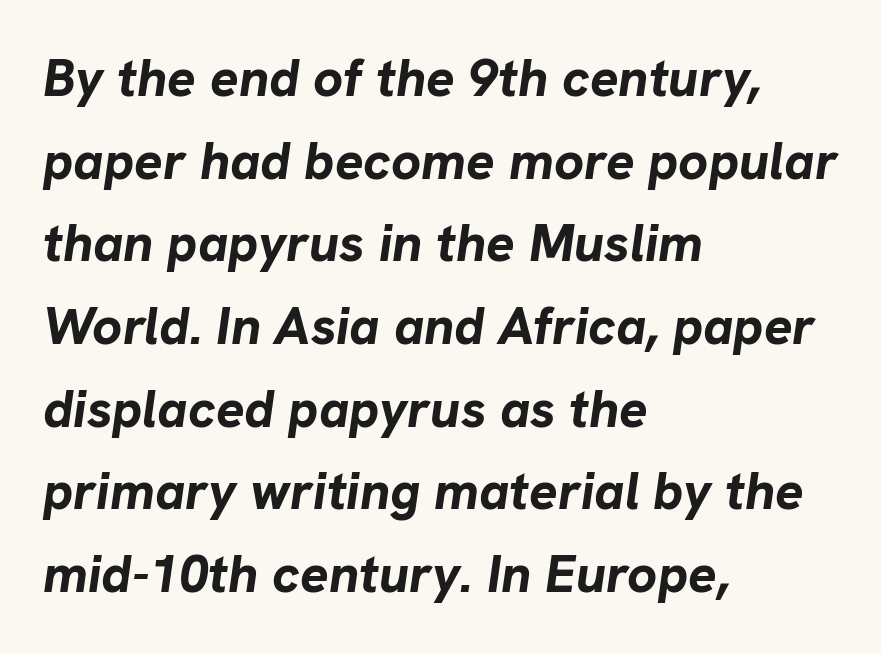
The image shows 53 px bold type, italic (leaning right); set left-aligned, normal line spacing (1.56x), normal letter spacing, not underlined; low stroke contrast and a medium x-height.
